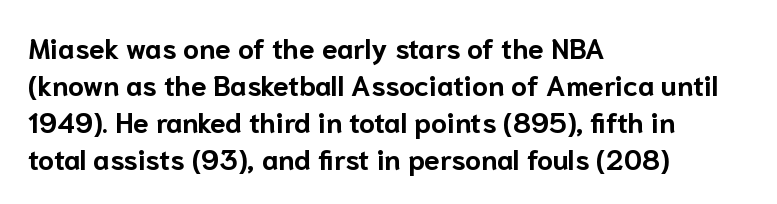
The face used here is rendered with its standard letterfit. The passage shown is typeset with a sans-serif family. Notice how descenders clear the ascenders below comfortably — that's standard leading. Note the varied advance widths — an 'i' is clearly narrower than an 'm'. The ragged edge is on the right, which tells us the setting is flush left. The string is rendered with underlining switched off.
